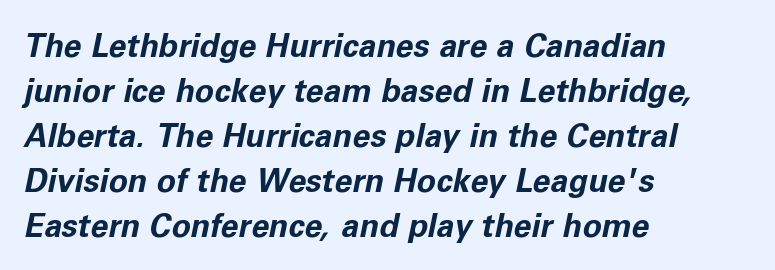
{"italic": "yes", "lean": "right", "slant_degrees": 11, "bold": "yes", "weight": "bold", "width": "normal", "stroke_contrast": "low", "x_height": "medium", "monospaced": "no", "underline": "no", "align": "left", "line_spacing": "normal", "line_spacing_ratio": 1.41, "letter_spacing": "normal", "letter_spacing_em": 0.0, "glyph_px": 32}
